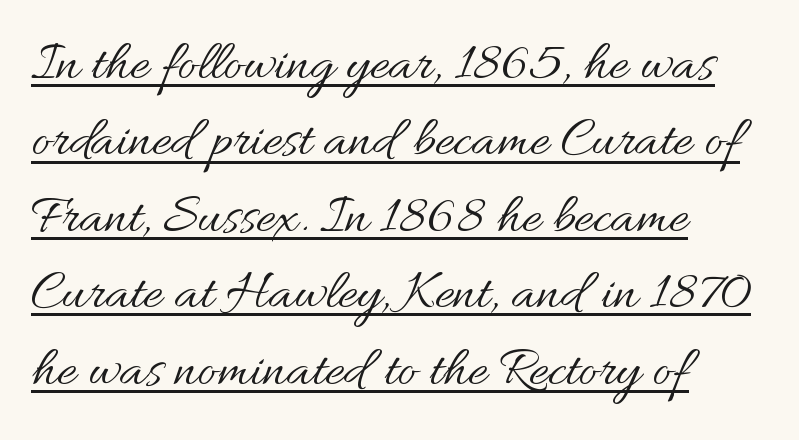
The image shows 57 px regular-weight type; set left-aligned, normal line spacing (1.34x), normal letter spacing, underlined; medium stroke contrast and a small x-height.
